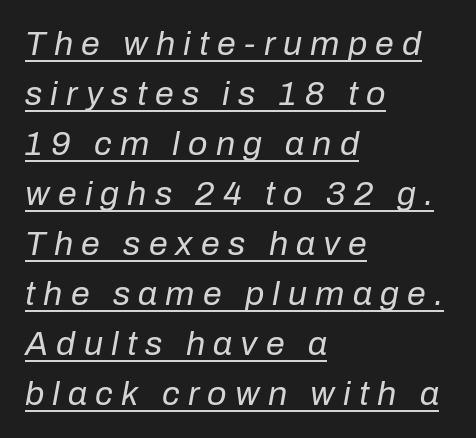
{"italic": "yes", "lean": "right", "slant_degrees": 10, "bold": "no", "weight": "regular", "width": "normal", "stroke_contrast": "low", "x_height": "medium", "monospaced": "no", "underline": "yes", "align": "left", "line_spacing": "normal", "line_spacing_ratio": 1.47, "letter_spacing": "wide", "letter_spacing_em": 0.24, "glyph_px": 34}
